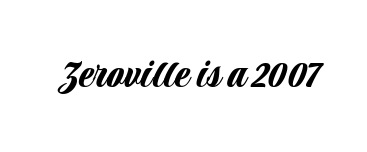
{"serif": "no", "width": "condensed", "stroke_contrast": "low", "x_height": "large", "monospaced": "no", "underline": "no", "letter_spacing": "normal", "letter_spacing_em": 0.0, "glyph_px": 44}
